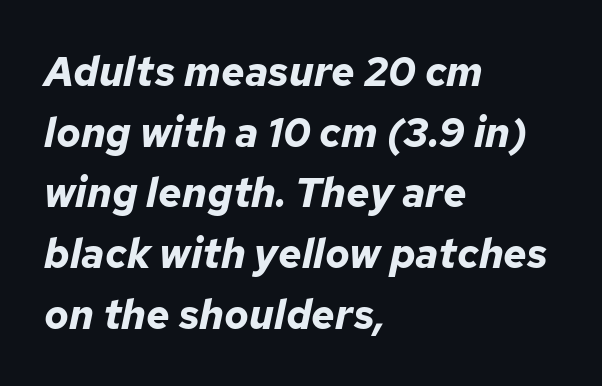
The image shows 41 px bold type, italic (leaning right); set left-aligned, normal line spacing (1.48x), normal letter spacing, not underlined; low stroke contrast and a medium x-height.
